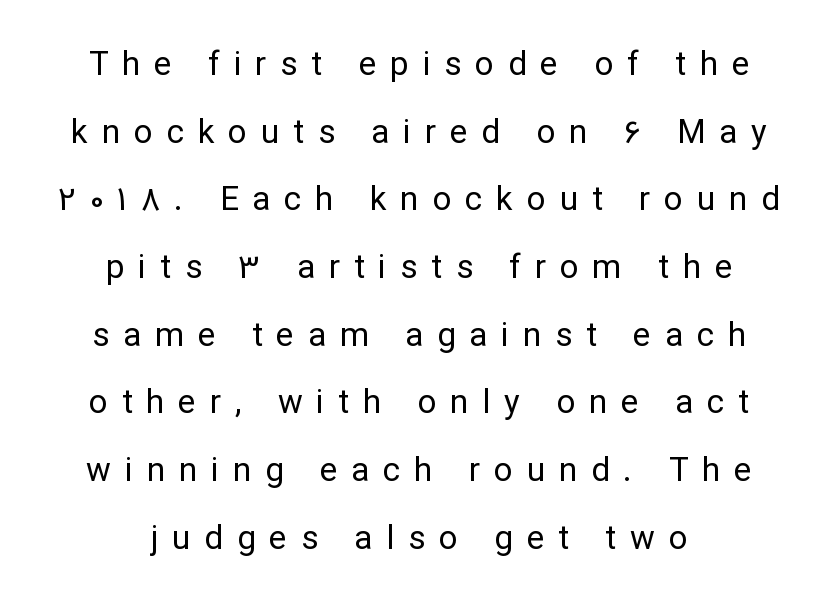
{"serif": "no", "italic": "no", "bold": "no", "weight": "regular", "width": "normal", "stroke_contrast": "low", "x_height": "medium", "monospaced": "no", "underline": "no", "align": "center", "line_spacing": "loose", "line_spacing_ratio": 2.05, "letter_spacing": "wide", "letter_spacing_em": 0.42, "glyph_px": 33}
